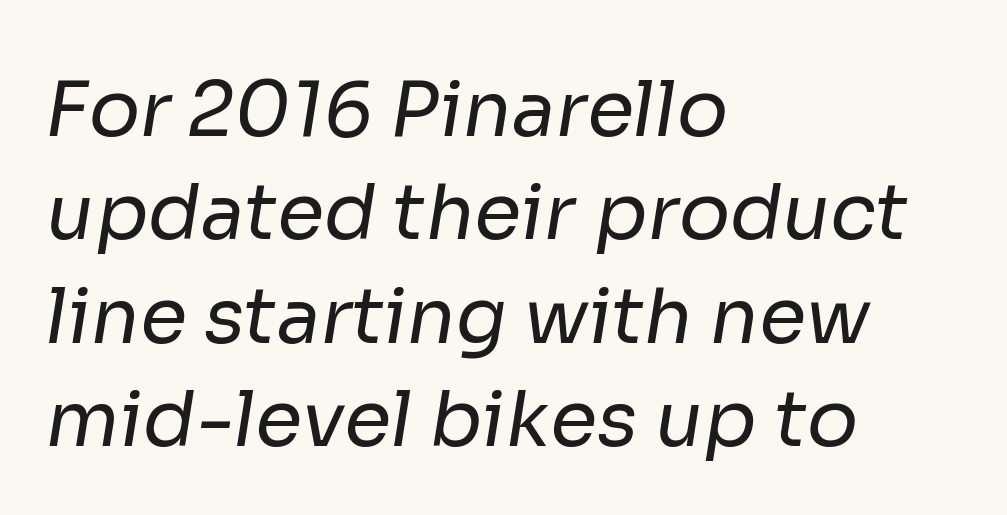
The image shows 76 px regular-weight sans-serif type; set left-aligned, normal line spacing (1.36x), normal letter spacing, not underlined; low stroke contrast and a medium x-height.
